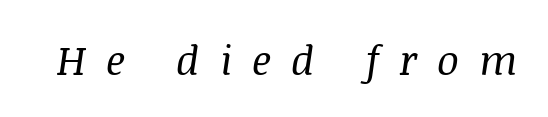
The image shows 41 px regular-weight serif type, italic (leaning right); set unusually wide letter spacing (+0.49 em), not underlined; medium stroke contrast and a large x-height.
